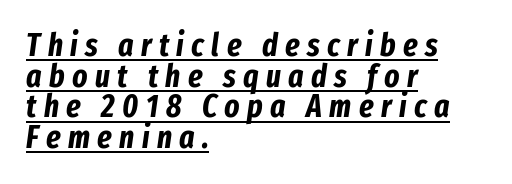
The image shows 32 px bold, condensed type, italic (leaning right); set left-aligned, tight line spacing (0.96x), unusually wide letter spacing (+0.23 em), underlined; low stroke contrast and a medium x-height.
